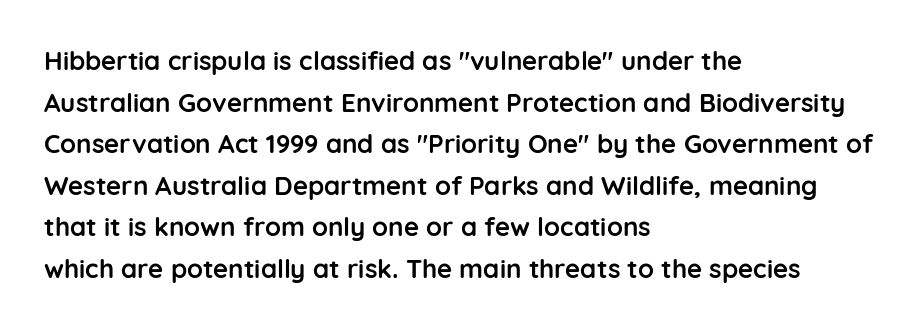
When letters stand straight like this, we call the style roman or upright. Successive baselines arrive at the customary interval. This rendering uses left alignment, leaving the right contour irregular. Notice how thick the strokes are: this is what a full bold looks like.
